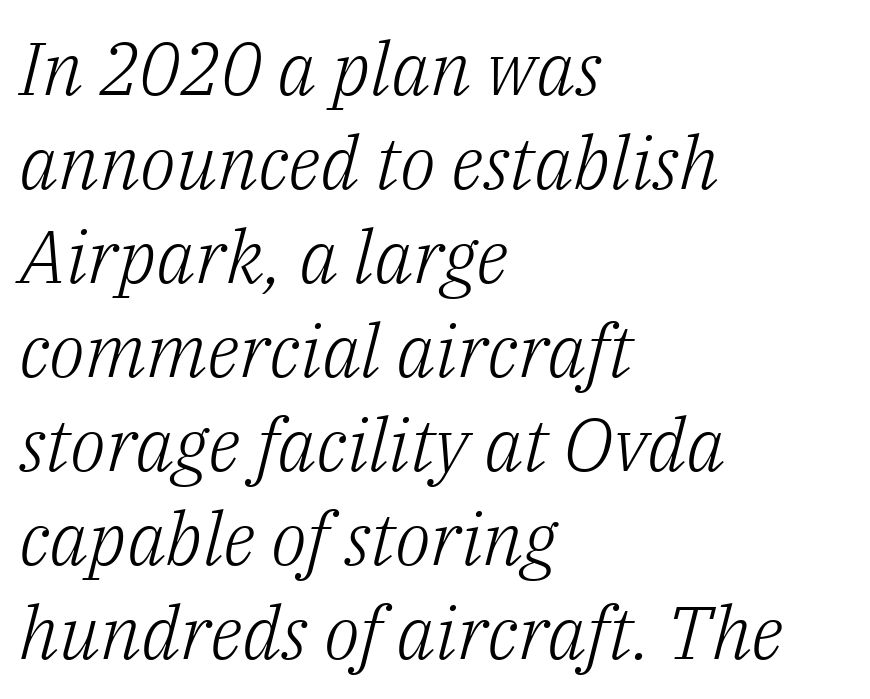
The face used here is proportionally spaced, like ordinary book or web type. The passage shown is typeset with a serif family. Regarding leading, the lines here are spaced in the standard way. In terms of letterspacing, this is plain default setting.
